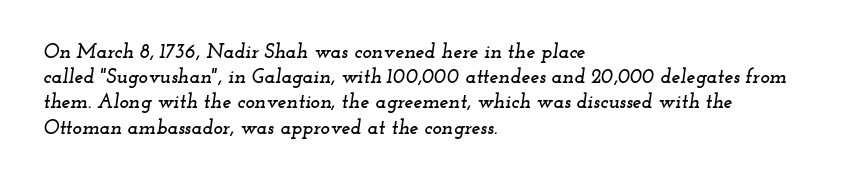
Q: Is the text italic (slanted)? A: Yes, it leans right by about 12 degrees.
Q: Is the text underlined? A: No.
Q: How is the paragraph aligned? A: Left-aligned.
Q: Is the spacing between letters normal or unusually wide? A: Normal.
Q: Is the spacing between lines tight, normal or loose? A: Normal.
